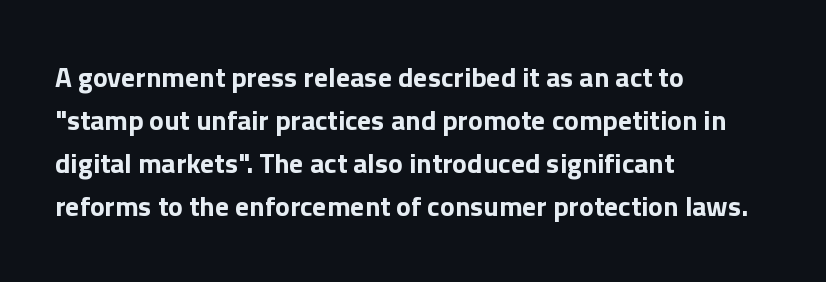
{"serif": "no", "italic": "no", "bold": "yes", "weight": "bold", "width": "normal", "stroke_contrast": "low", "x_height": "medium", "monospaced": "no", "underline": "no", "align": "left", "line_spacing": "normal", "line_spacing_ratio": 1.53, "letter_spacing": "normal", "letter_spacing_em": 0.0, "glyph_px": 28}
